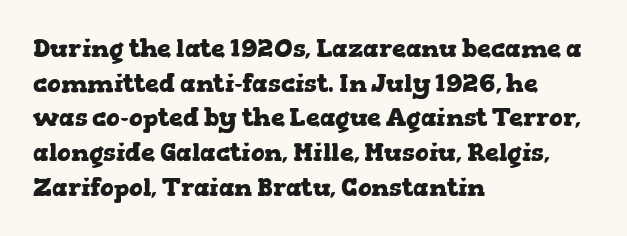
The image shows 25 px bold type, upright; set left-aligned, normal line spacing (1.39x), normal letter spacing, not underlined.
